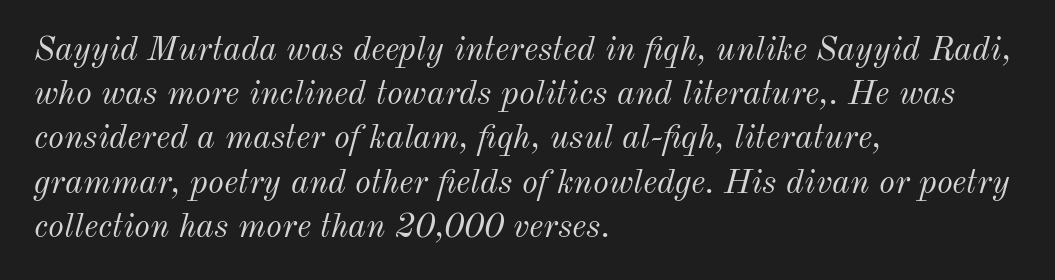
Q: Is the text bold? A: No.
Q: Is the text italic (slanted)? A: Yes, it leans right by about 12 degrees.
Q: Is the text underlined? A: No.
Q: How is the paragraph aligned? A: Left-aligned.
Q: Is the spacing between letters normal or unusually wide? A: Normal.
Q: Is the spacing between lines tight, normal or loose? A: Normal.
Q: Width (condensed, normal, or wide)? A: Normal.
Q: Stroke contrast? A: Medium.
Q: x-height? A: Small.
Q: Monospaced? A: No.
